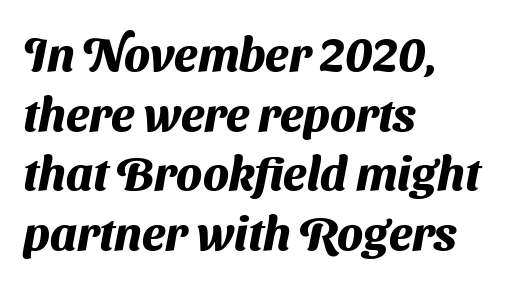
Q: Is the text bold? A: Yes.
Q: Is the typeface a serif or a sans-serif typeface? A: Sans-serif.
Q: Is the text underlined? A: No.
Q: How is the paragraph aligned? A: Left-aligned.
Q: Is the spacing between letters normal or unusually wide? A: Normal.
Q: Is the spacing between lines tight, normal or loose? A: Normal.
Q: Width (condensed, normal, or wide)? A: Normal.
Q: Stroke contrast? A: Medium.
Q: x-height? A: Medium.
Q: Monospaced? A: No.
